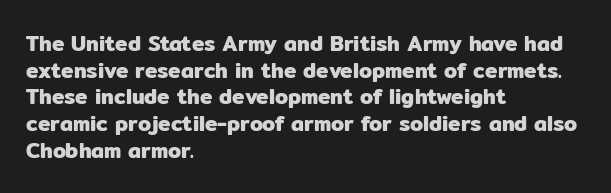
{"italic": "no", "underline": "no", "align": "left", "line_spacing": "normal", "line_spacing_ratio": 1.27, "letter_spacing": "normal", "letter_spacing_em": 0.0, "glyph_px": 21}
